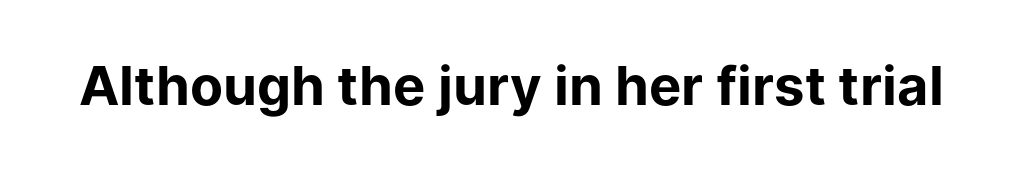
Q: Is the text bold? A: Yes.
Q: Is the text italic (slanted)? A: No, it is upright.
Q: Is the typeface a serif or a sans-serif typeface? A: Sans-serif.
Q: Is the text underlined? A: No.
Q: Is the spacing between letters normal or unusually wide? A: Normal.
Q: Width (condensed, normal, or wide)? A: Normal.
Q: Stroke contrast? A: Low.
Q: x-height? A: Medium.
Q: Monospaced? A: No.
